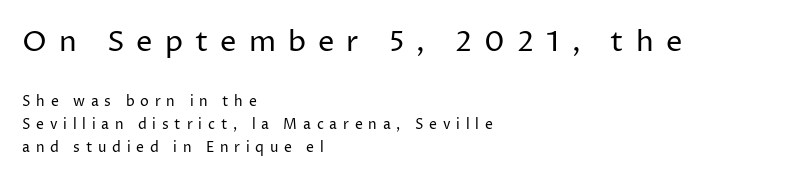
{"serif": "no", "italic": "no", "bold": "no", "weight": "regular", "width": "normal", "stroke_contrast": "low", "x_height": "medium", "monospaced": "no", "underline": "no", "align": "left", "line_spacing": "normal", "line_spacing_ratio": 1.63, "letter_spacing": "wide", "letter_spacing_em": 0.41, "larger_block": "first", "size_ratio": 2.07, "glyph_px": 29}
